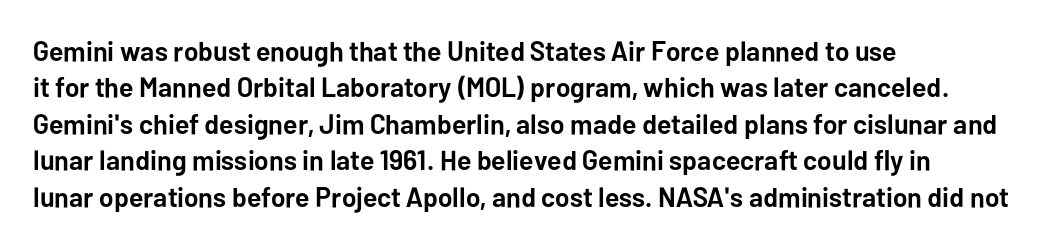
{"serif": "no", "italic": "no", "bold": "yes", "weight": "semibold", "width": "normal", "stroke_contrast": "low", "x_height": "medium", "monospaced": "no", "underline": "no", "align": "left", "line_spacing": "normal", "line_spacing_ratio": 1.3, "letter_spacing": "normal", "letter_spacing_em": 0.0, "glyph_px": 28}
